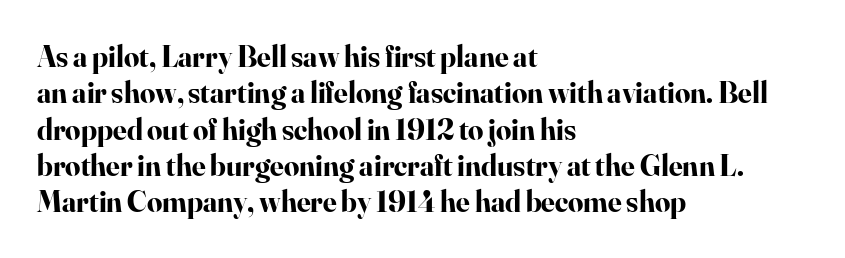
How are the letters spaced? Ordinarily, with no added tracking. The lines in this sample share a left origin and differ only in where they stop. Are there feet on the stems? There are — it's a serif. Nobody drew a line under any word here. This is the regular roman posture of the typeface.
